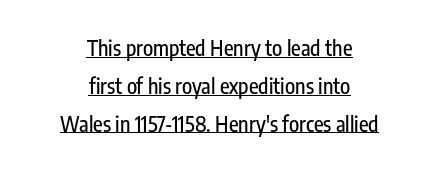
Q: Is the text italic (slanted)? A: No, it is upright.
Q: Is the text underlined? A: Yes.
Q: How is the paragraph aligned? A: Centered.
Q: Is the spacing between letters normal or unusually wide? A: Normal.
